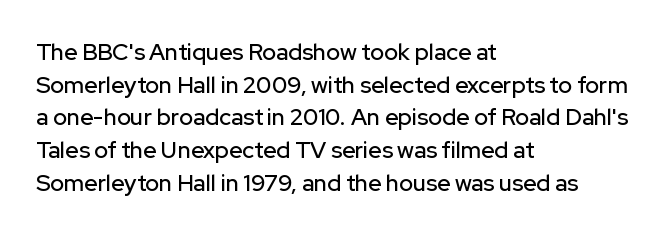
The image shows 23 px text type, upright; set left-aligned, normal line spacing (1.42x), normal letter spacing, not underlined.
